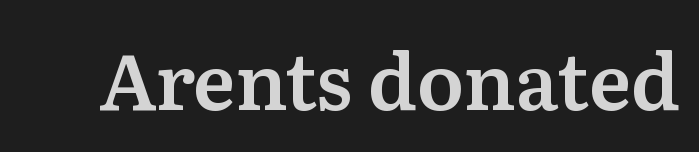
The image shows 77 px serif type, upright; set normal letter spacing, not underlined; medium stroke contrast and a medium x-height.
